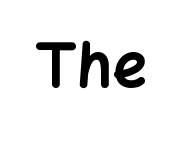
{"serif": "no", "italic": "no", "bold": "yes", "weight": "bold", "width": "normal", "stroke_contrast": "low", "x_height": "medium", "monospaced": "no", "underline": "no", "letter_spacing": "normal", "letter_spacing_em": 0.0, "glyph_px": 60}
